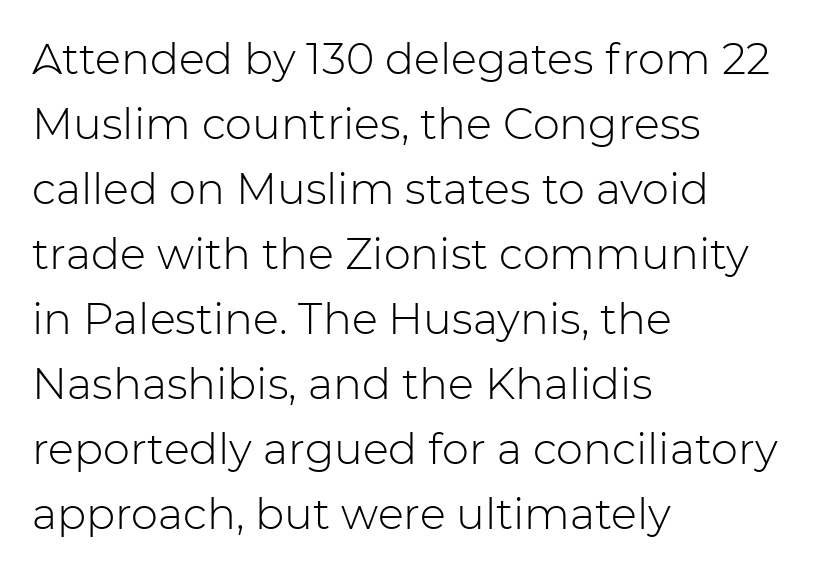
Q: Is the text bold? A: No.
Q: Is the text italic (slanted)? A: No, it is upright.
Q: Is the typeface a serif or a sans-serif typeface? A: Sans-serif.
Q: Is the text underlined? A: No.
Q: How is the paragraph aligned? A: Left-aligned.
Q: Is the spacing between letters normal or unusually wide? A: Normal.
Q: Is the spacing between lines tight, normal or loose? A: Normal.
Q: Width (condensed, normal, or wide)? A: Normal.
Q: Stroke contrast? A: Low.
Q: x-height? A: Medium.
Q: Monospaced? A: No.
